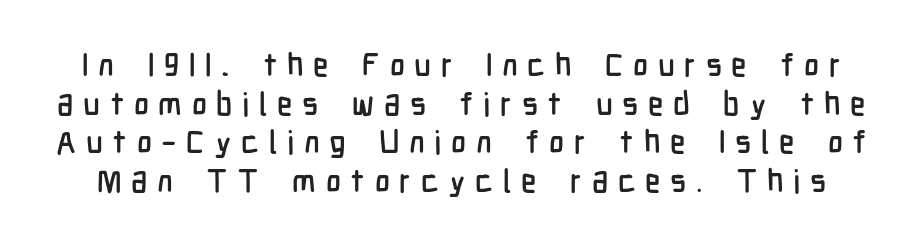
What stands out about the letter spacing? Its width — letters are far apart. Any mark beneath the type? The region is blank. Here the designer chose a conventional face with non-uniform glyph widths. The font family rendered here belongs to the sans-serif group.
